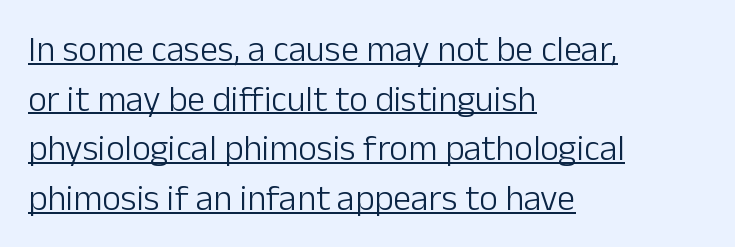
The image shows 36 px light sans-serif type, upright; set left-aligned, normal line spacing (1.38x), normal letter spacing, underlined; low stroke contrast and a medium x-height.
